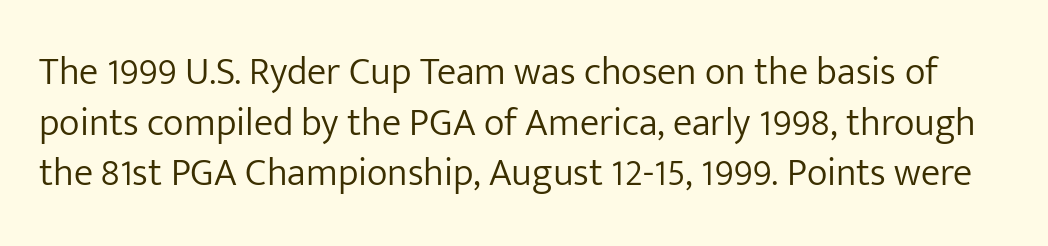
Q: Is the text bold? A: No.
Q: Is the text italic (slanted)? A: No, it is upright.
Q: Is the typeface a serif or a sans-serif typeface? A: Sans-serif.
Q: Is the text underlined? A: No.
Q: Is the spacing between letters normal or unusually wide? A: Normal.
Q: Is the spacing between lines tight, normal or loose? A: Normal.
Q: Width (condensed, normal, or wide)? A: Normal.
Q: Stroke contrast? A: Low.
Q: x-height? A: Medium.
Q: Monospaced? A: No.
